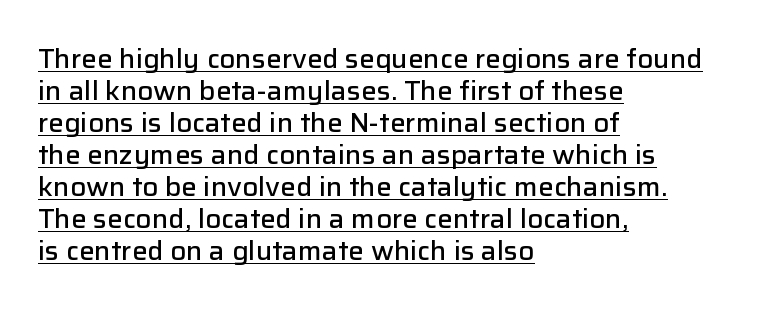
{"italic": "no", "bold": "semi", "underline": "yes", "align": "left", "line_spacing_ratio": 1.23, "letter_spacing": "normal", "letter_spacing_em": 0.0, "glyph_px": 26}
